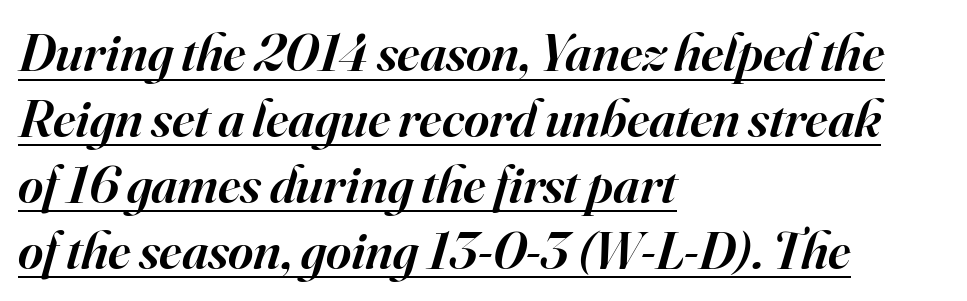
The image shows 54 px semibold serif type, italic (leaning right); set left-aligned, line spacing 1.22x, normal letter spacing, underlined; high stroke contrast and a small x-height.
